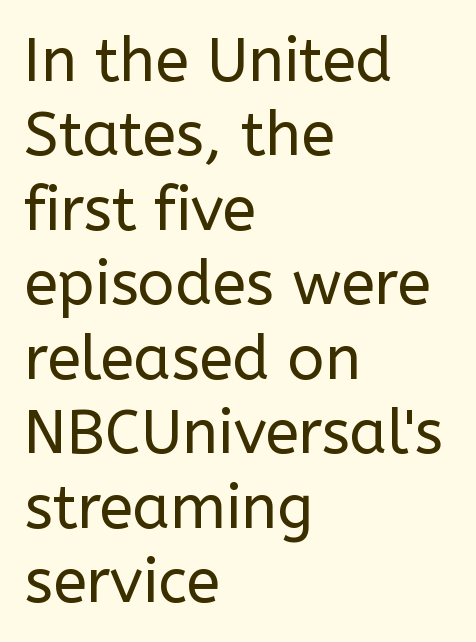
{"serif": "no", "italic": "no", "bold": "no", "weight": "regular", "width": "normal", "stroke_contrast": "low", "x_height": "medium", "monospaced": "no", "underline": "no", "align": "left", "line_spacing_ratio": 1.22, "letter_spacing": "normal", "letter_spacing_em": 0.0, "glyph_px": 61}
